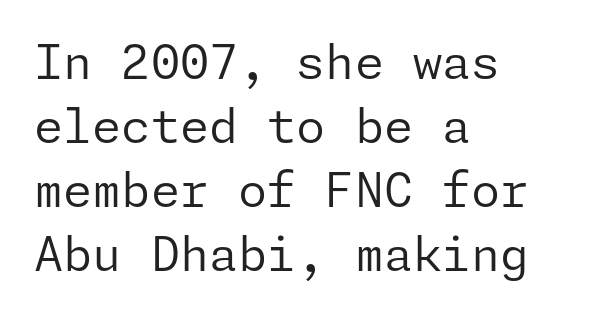
The image shows 47 px regular-weight sans-serif type, upright; set left-aligned, normal line spacing (1.36x), normal letter spacing, not underlined; low stroke contrast and a medium x-height.
